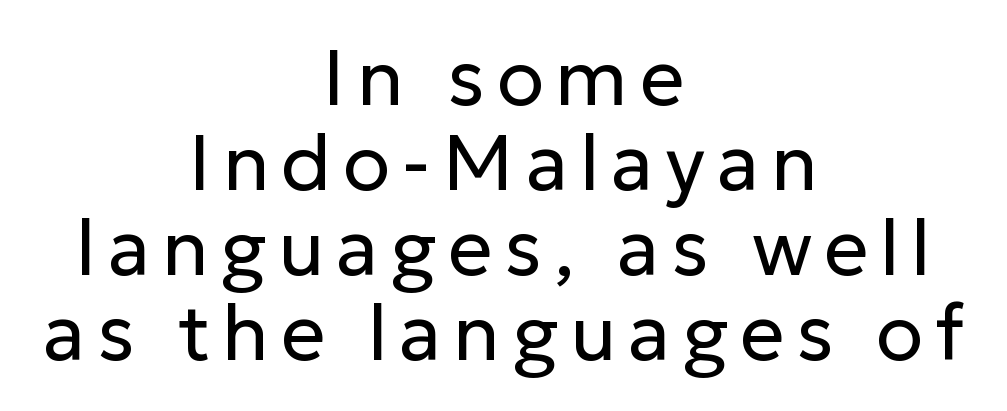
Line starts and ends both wander, symmetrically. Do the letters lean? They stand straight. Character widths vary here, with narrow letters taking less room than wide ones. To sum up the face: it is a sans, with no serifs. Check the space under the baseline: it is left empty. The designer dialed line spacing down below the default.
